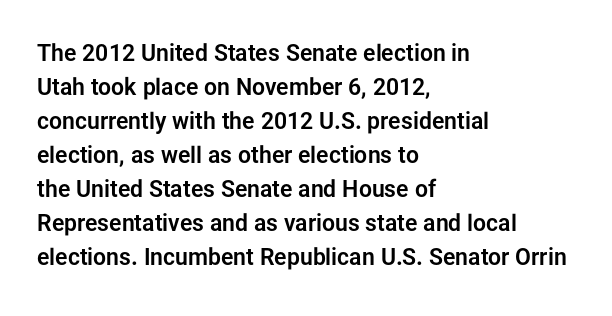
Clear beneath every line of the passage. Notice how descenders clear the ascenders below comfortably — that's standard leading. In terms of letterspacing, this is plain default setting. The lettering stays uniformly vertical, giving the passage a roman look. The lines in this sample share a left origin and differ only in where they stop.
